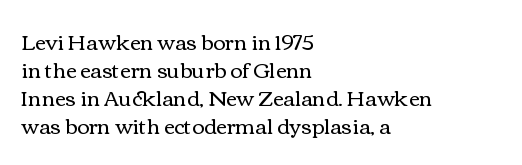
{"italic": "no", "bold": "no", "underline": "no", "align": "left", "line_spacing": "normal", "line_spacing_ratio": 1.33, "letter_spacing": "normal", "letter_spacing_em": 0.0, "glyph_px": 21}
